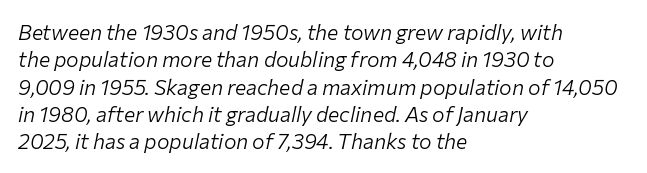
Q: Is the text bold? A: No.
Q: Is the text italic (slanted)? A: Yes, it leans right by about 12 degrees.
Q: Is the text underlined? A: No.
Q: How is the paragraph aligned? A: Left-aligned.
Q: Is the spacing between letters normal or unusually wide? A: Normal.
Q: Is the spacing between lines tight, normal or loose? A: Normal.
